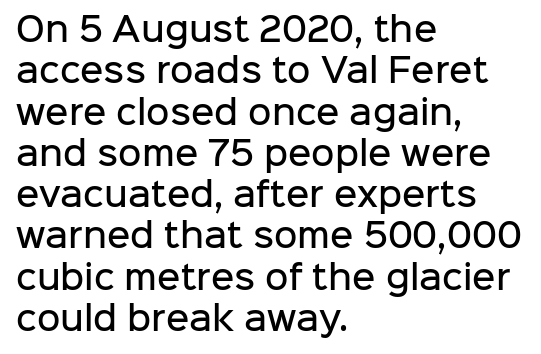
The image shows 32 px semibold sans-serif type, upright; set left-aligned, normal line spacing (1.29x), normal letter spacing, not underlined; low stroke contrast and a medium x-height.
